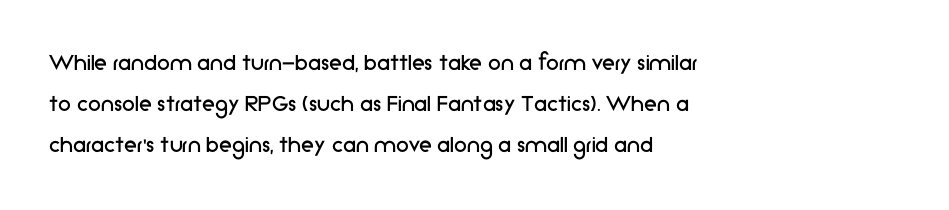
The image shows 26 px text type, upright; set left-aligned, normal line spacing (1.58x), normal letter spacing, not underlined.
